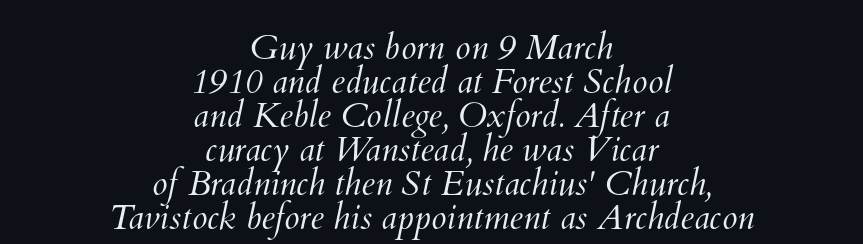
The image shows 35 px light type; set centered, tight line spacing (0.97x), normal letter spacing, not underlined; medium stroke contrast and a small x-height.
